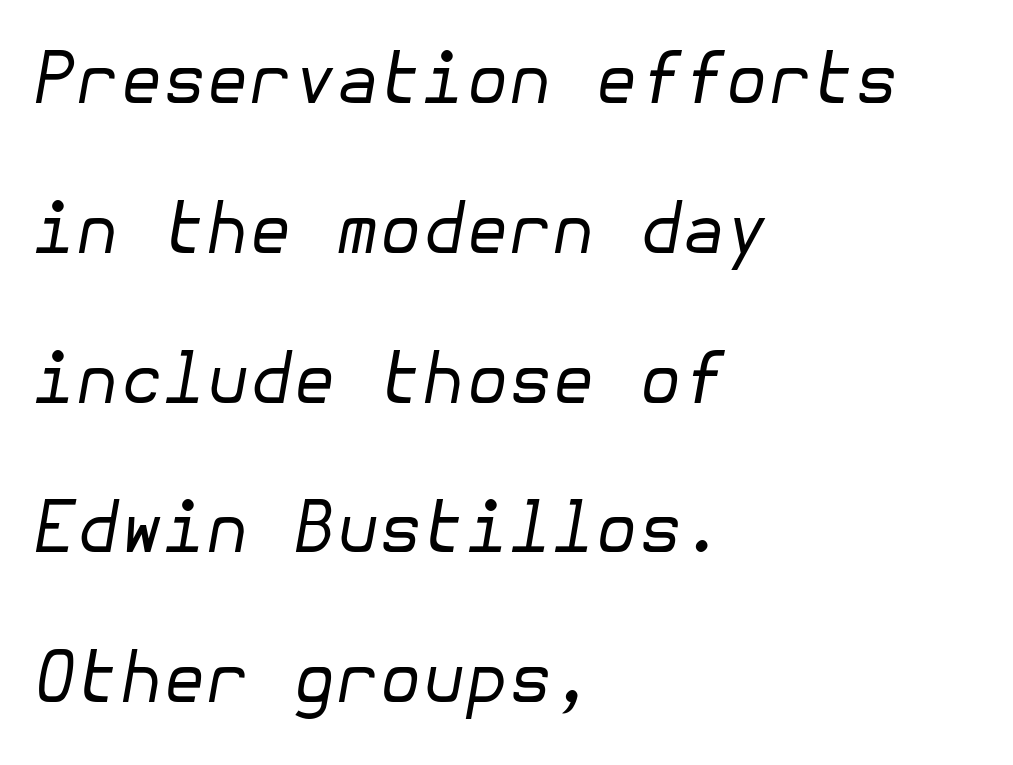
Only glyphs here, with clear space below each row. Every row of glyphs begins at an identical x-position on the left. The rendering applies a slant to the glyphs. The typesetting does not lean heavy: it is not bold. The rendering uses a large line-height, opening up the rows. Standard letterfit; no display-style spreading of the glyphs.
